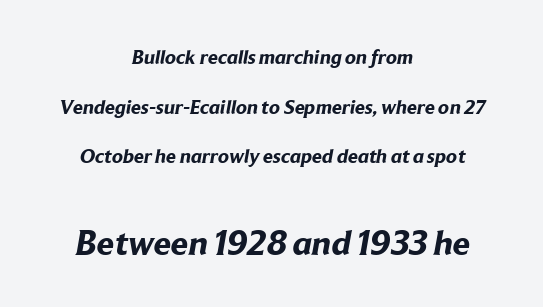
Q: Is the text bold? A: Yes.
Q: Is the typeface a serif or a sans-serif typeface? A: Sans-serif.
Q: Is the text underlined? A: No.
Q: How is the paragraph aligned? A: Centered.
Q: Is the spacing between letters normal or unusually wide? A: Normal.
Q: Is the spacing between lines tight, normal or loose? A: Loose.
Q: Which block of text is set in a larger size, the first (top) or the second (bottom)? A: The second (bottom) one.
Q: Width (condensed, normal, or wide)? A: Normal.
Q: Stroke contrast? A: Low.
Q: x-height? A: Medium.
Q: Monospaced? A: No.
